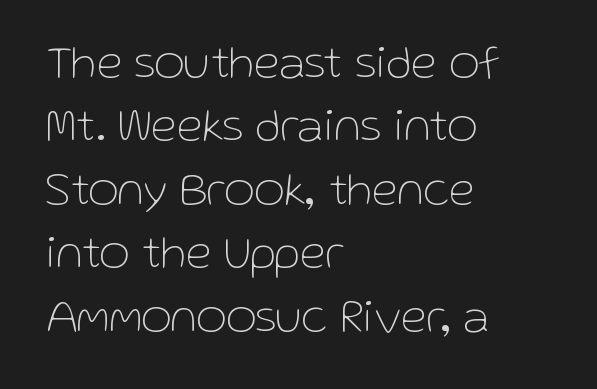
The foot of each line stays bare and open. Nobody touched the tracking dial on this one. The weight would be labelled regular, book, light, or lighter still. Letterform terminals end flat and unadorned throughout the passage.
